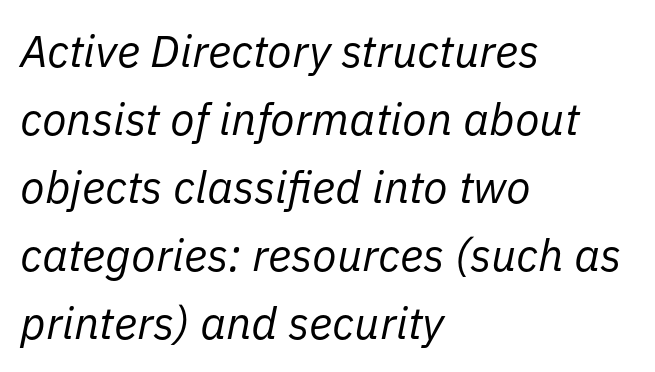
Every character sits at an angle, as italics do. These lines keep a tight, regular rhythm from letter to letter. A student would call this left alignment; a typographer would say flush left, rag right. Looks like regular typesetting: each glyph gets only the width it needs. No word sits above an underline.
